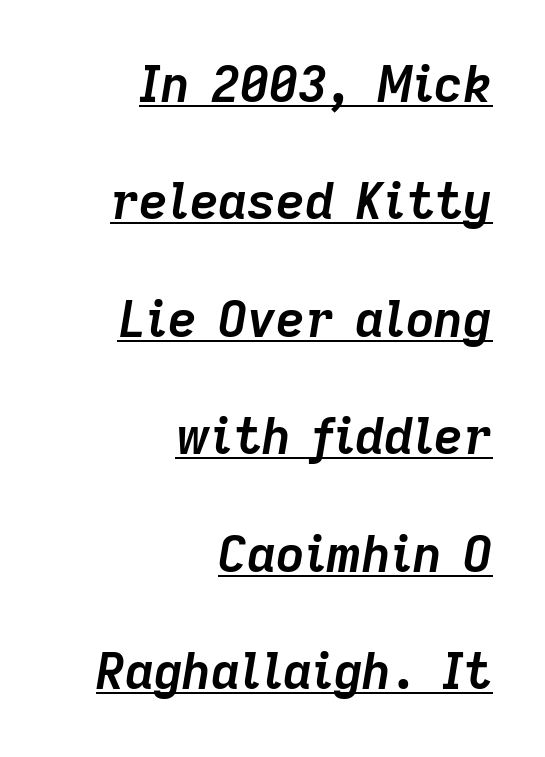
Q: Is the text bold? A: Yes.
Q: Is the text italic (slanted)? A: Yes, it leans right by about 9 degrees.
Q: Is the text underlined? A: Yes.
Q: How is the paragraph aligned? A: Right-aligned.
Q: Is the spacing between letters normal or unusually wide? A: Normal.
Q: Is the spacing between lines tight, normal or loose? A: Loose.
Q: Width (condensed, normal, or wide)? A: Normal.
Q: Stroke contrast? A: Low.
Q: x-height? A: Medium.
Q: Monospaced? A: No.
